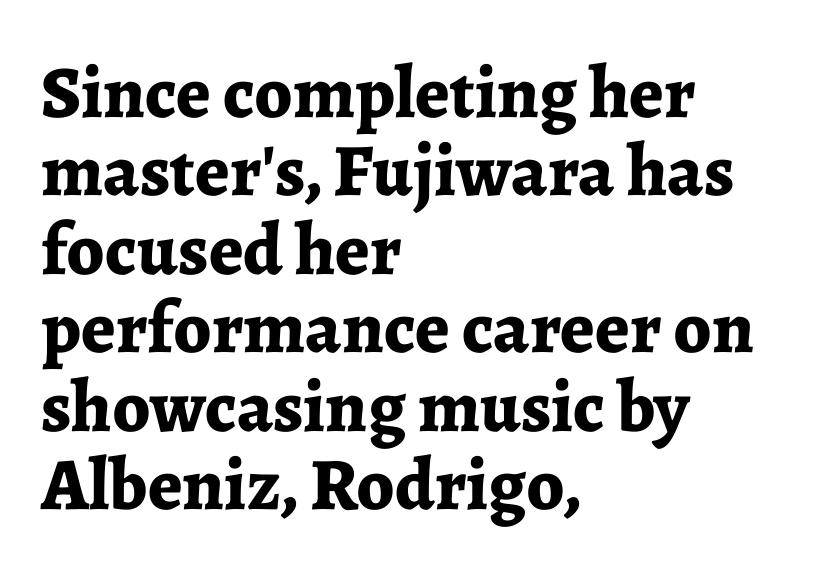
The image shows 74 px bold serif type, upright; set left-aligned, tight line spacing (1.06x), normal letter spacing, not underlined; low stroke contrast and a medium x-height.
